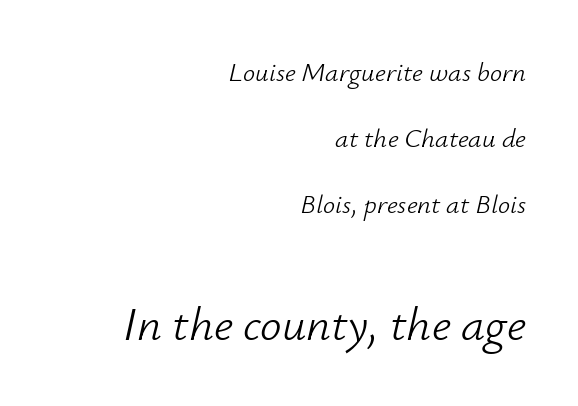
The image shows 48 px light type, italic (leaning right); set right-aligned, loose line spacing (2.45x), normal letter spacing, not underlined; the second (bottom) block is 1.78x larger; low stroke contrast and a small x-height.
